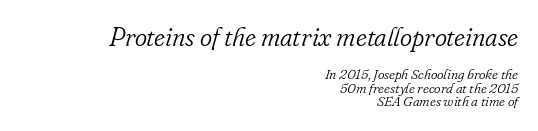
Q: Is the text bold? A: No.
Q: Is the text italic (slanted)? A: Yes, it leans right by about 16 degrees.
Q: Is the text underlined? A: No.
Q: How is the paragraph aligned? A: Right-aligned.
Q: Is the spacing between letters normal or unusually wide? A: Normal.
Q: Is the spacing between lines tight, normal or loose? A: Tight.
Q: Which block of text is set in a larger size, the first (top) or the second (bottom)? A: The first (top) one.
